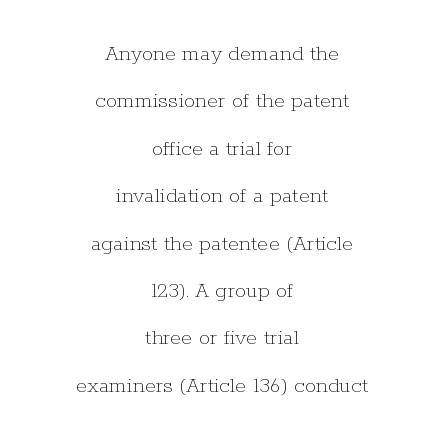
{"italic": "no", "bold": "no", "underline": "no", "align": "center", "line_spacing": "loose", "line_spacing_ratio": 2.06, "letter_spacing": "normal", "letter_spacing_em": 0.0, "glyph_px": 23}
